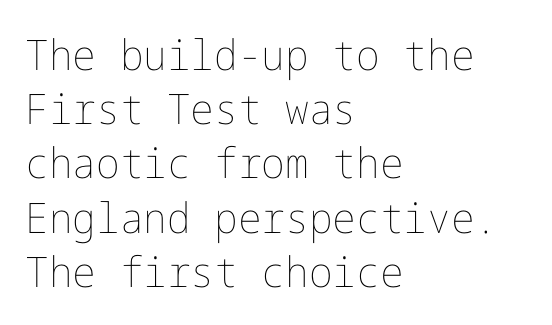
The image shows 42 px thin type, upright; set left-aligned, normal line spacing (1.29x), normal letter spacing, not underlined; low stroke contrast and a medium x-height.
